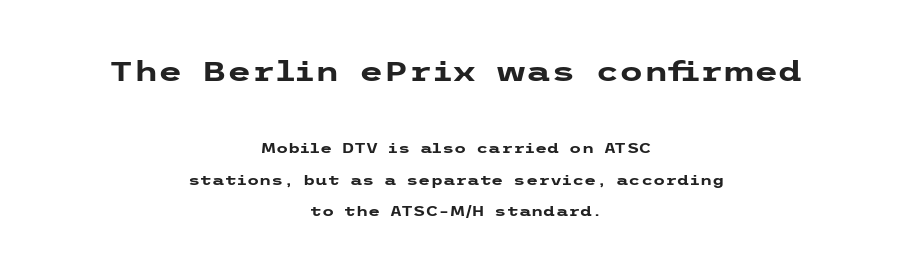
The image shows 28 px heavy, wide sans-serif type, upright; set centered, loose line spacing (2.25x), normal letter spacing, not underlined; the first (top) block is 2.0x larger; low stroke contrast and a medium x-height.
